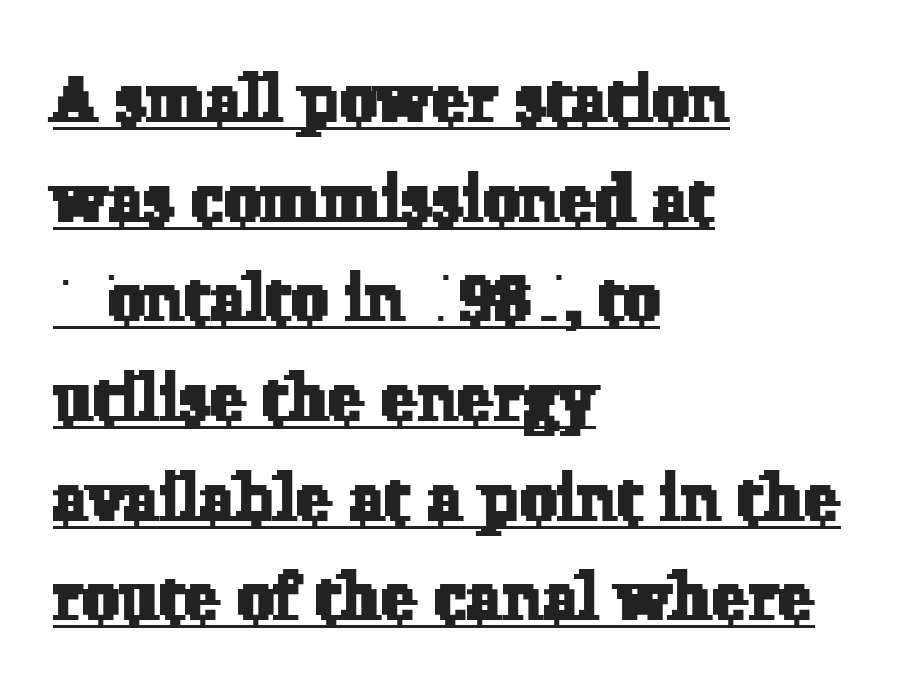
The image shows 66 px serif type; set left-aligned, normal line spacing (1.51x), normal letter spacing, underlined; low stroke contrast and a medium x-height.
